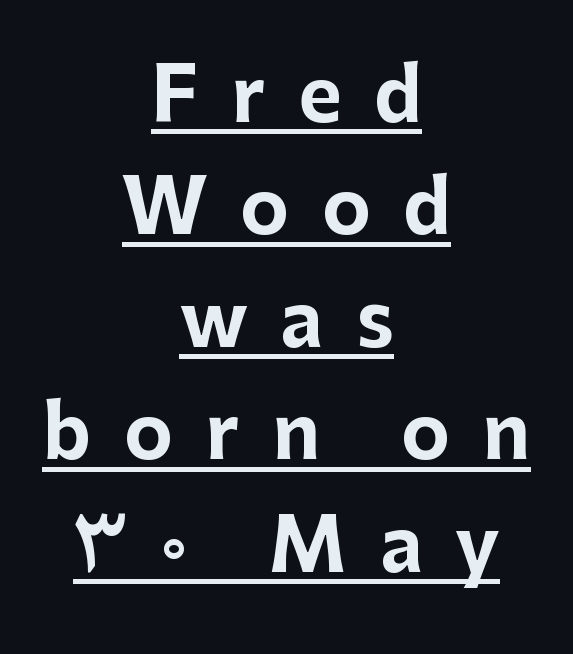
The image shows 74 px bold sans-serif type, upright; set centered, normal line spacing (1.52x), unusually wide letter spacing (+0.44 em), underlined; low stroke contrast and a medium x-height.
